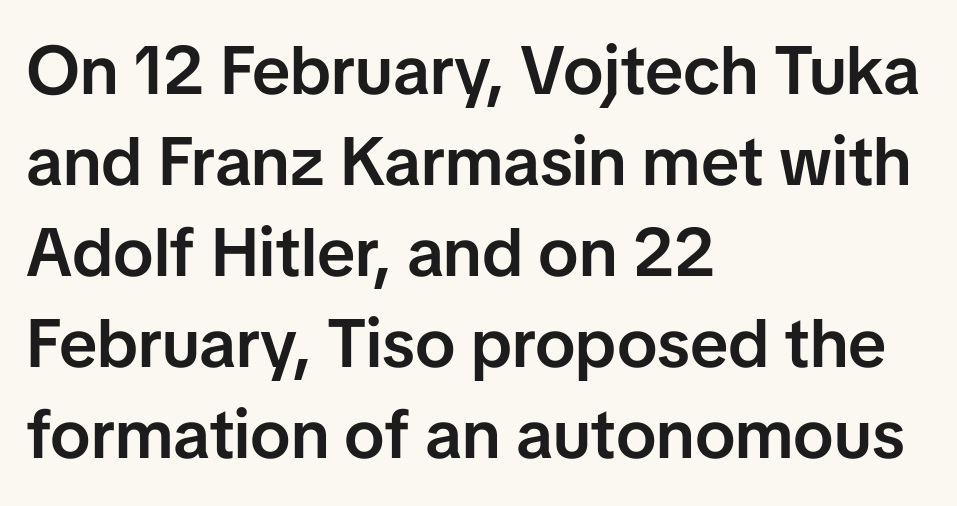
{"serif": "no", "italic": "no", "bold": "semi", "weight": "semibold", "width": "normal", "stroke_contrast": "low", "x_height": "medium", "monospaced": "no", "underline": "no", "align": "left", "line_spacing": "normal", "line_spacing_ratio": 1.34, "letter_spacing": "normal", "letter_spacing_em": 0.0, "glyph_px": 68}
